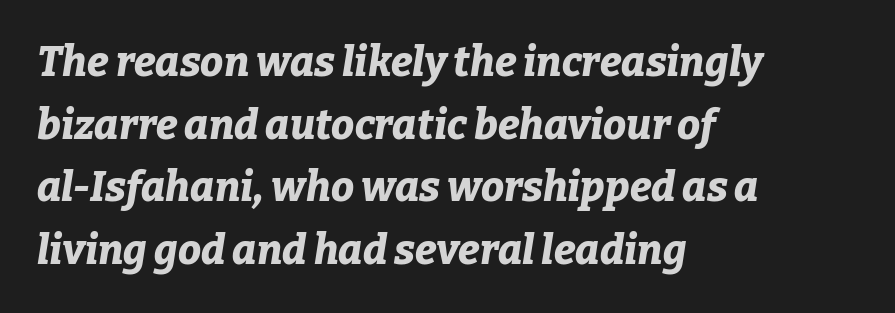
Q: Is the text bold? A: Yes.
Q: Is the text italic (slanted)? A: Yes, it leans right by about 9 degrees.
Q: Is the text underlined? A: No.
Q: How is the paragraph aligned? A: Left-aligned.
Q: Is the spacing between letters normal or unusually wide? A: Normal.
Q: Is the spacing between lines tight, normal or loose? A: Normal.
Q: Width (condensed, normal, or wide)? A: Normal.
Q: Stroke contrast? A: Low.
Q: x-height? A: Medium.
Q: Monospaced? A: No.
